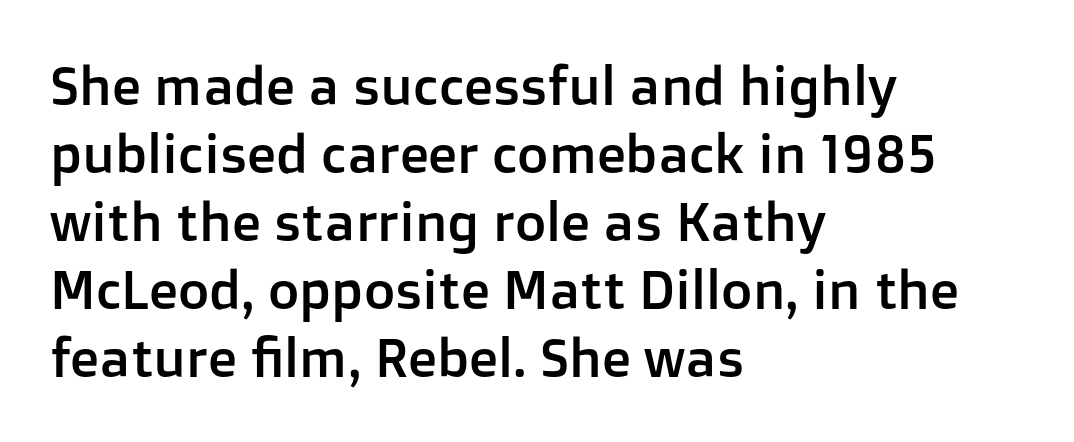
{"serif": "no", "italic": "no", "width": "normal", "stroke_contrast": "low", "x_height": "medium", "monospaced": "no", "underline": "no", "align": "left", "line_spacing": "normal", "line_spacing_ratio": 1.26, "letter_spacing": "normal", "letter_spacing_em": 0.0, "glyph_px": 54}
